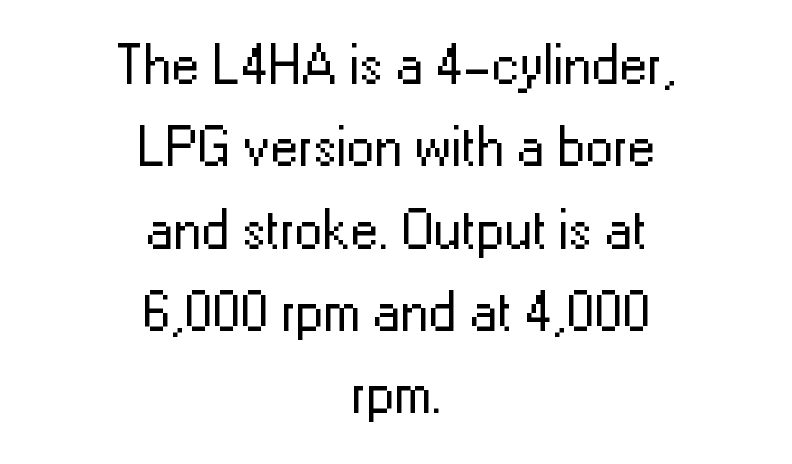
Q: Is the text bold? A: No.
Q: Is the text italic (slanted)? A: No, it is upright.
Q: Is the typeface a serif or a sans-serif typeface? A: Sans-serif.
Q: Is the text underlined? A: No.
Q: How is the paragraph aligned? A: Centered.
Q: Is the spacing between letters normal or unusually wide? A: Normal.
Q: Is the spacing between lines tight, normal or loose? A: Normal.
Q: Width (condensed, normal, or wide)? A: Normal.
Q: Stroke contrast? A: Low.
Q: x-height? A: Medium.
Q: Monospaced? A: No.
